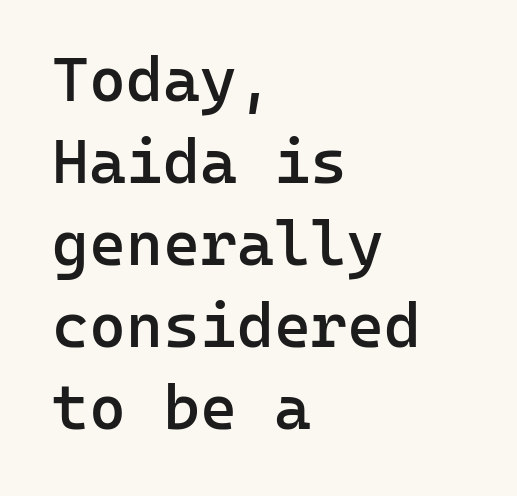
Q: Is the text bold? A: Semi-bold.
Q: Is the text italic (slanted)? A: No, it is upright.
Q: Is the typeface a serif or a sans-serif typeface? A: Sans-serif.
Q: Is the text underlined? A: No.
Q: How is the paragraph aligned? A: Left-aligned.
Q: Is the spacing between letters normal or unusually wide? A: Normal.
Q: Is the spacing between lines tight, normal or loose? A: Normal.
Q: Width (condensed, normal, or wide)? A: Normal.
Q: Stroke contrast? A: Low.
Q: x-height? A: Medium.
Q: Monospaced? A: Yes.
